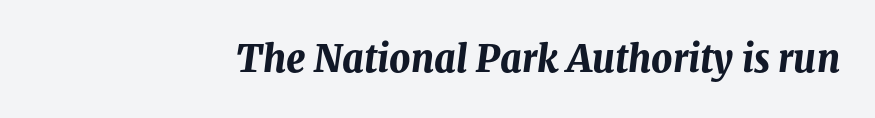
Think of a printed novel: that variable character pitch is what you see here. Typeset ragged left — the right edge is the straight one. The rendering keeps characters at their native spacing. Observe the lean: these are italic letterforms. The passage shown is not underscored anywhere. Every letter is thick-stroked: bold, no question.
